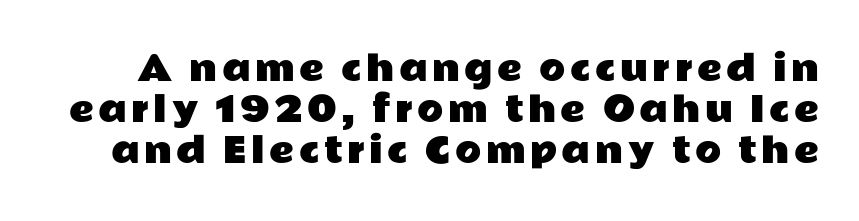
Beneath every word, the page is bare. The axis of the letterforms is exactly vertical. The text was rendered using a sans face with plain stroke endings. Proportional: the letters do not fall into vertical columns.
